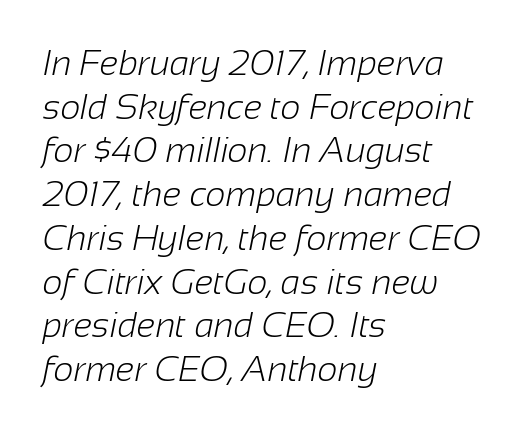
The image shows 35 px light sans-serif type; set left-aligned, normal line spacing (1.25x), normal letter spacing, not underlined; low stroke contrast and a medium x-height.
